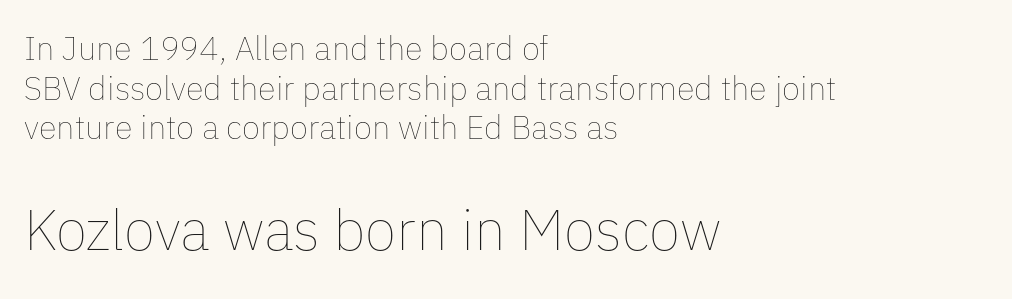
Upright lettering throughout. A quiet, ordinary-to-light weight characterises the typeface. What stands out about the letter spacing? Nothing — it is the standard amount. Compare the two chunks: the lower has the greater cap height. Descender tails drop into unmarked territory. Proportional: the letters do not fall into vertical columns.
